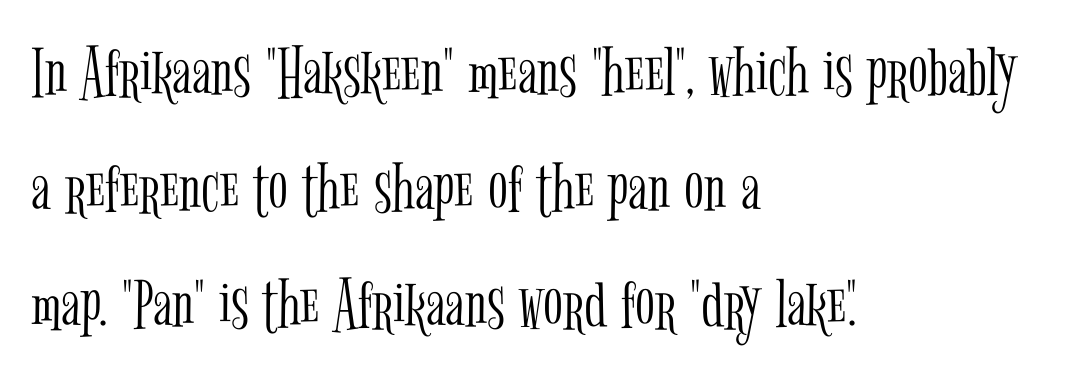
The image shows 73 px light, condensed serif type, upright; set left-aligned, normal line spacing (1.59x), normal letter spacing, not underlined; low stroke contrast and a medium x-height.
